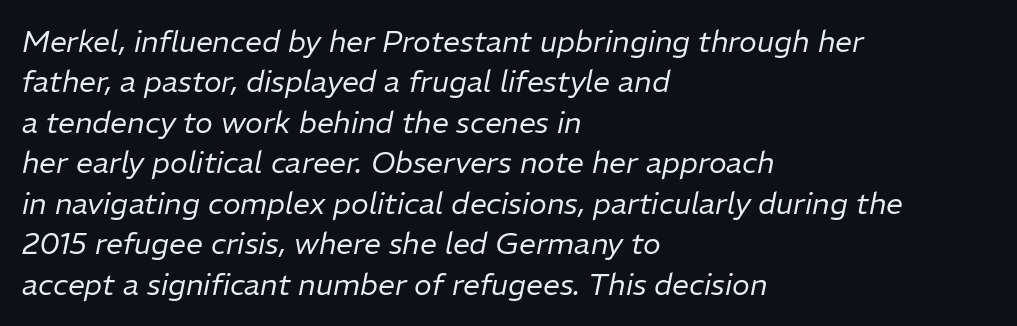
{"italic": "yes", "lean": "right", "slant_degrees": 11, "bold": "no", "weight": "regular", "width": "normal", "stroke_contrast": "low", "x_height": "medium", "monospaced": "no", "underline": "no", "align": "left", "line_spacing": "normal", "line_spacing_ratio": 1.35, "letter_spacing": "normal", "letter_spacing_em": 0.0, "glyph_px": 30}
